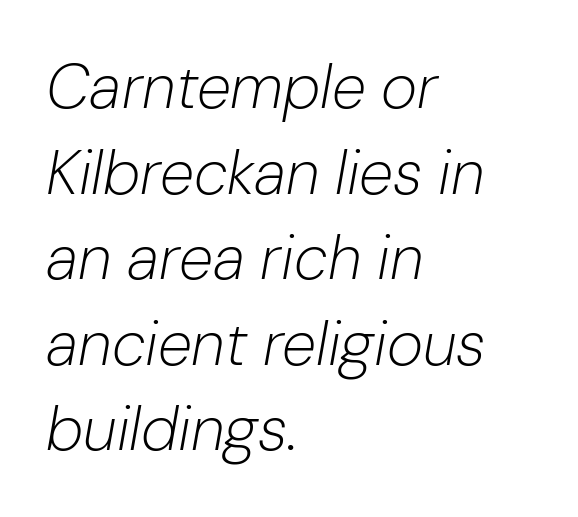
Q: Is the text bold? A: No.
Q: Is the text italic (slanted)? A: Yes, it leans right by about 10 degrees.
Q: Is the text underlined? A: No.
Q: How is the paragraph aligned? A: Left-aligned.
Q: Is the spacing between letters normal or unusually wide? A: Normal.
Q: Is the spacing between lines tight, normal or loose? A: Normal.
Q: Width (condensed, normal, or wide)? A: Normal.
Q: Stroke contrast? A: Low.
Q: x-height? A: Medium.
Q: Monospaced? A: No.
